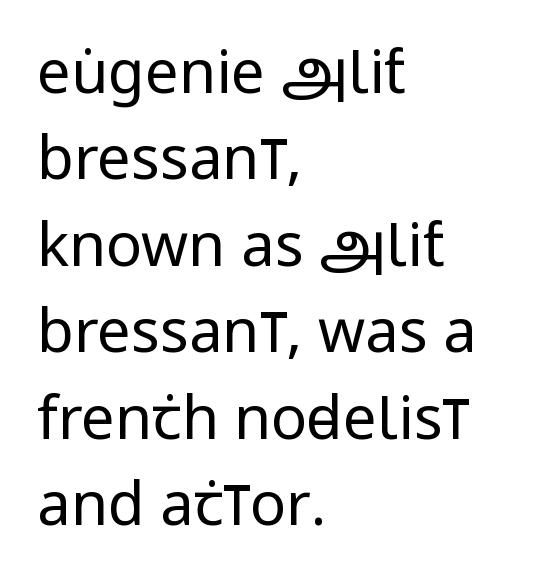
The image shows 60 px regular-weight, condensed sans-serif type, upright; set left-aligned, normal line spacing (1.44x), normal letter spacing, not underlined; low stroke contrast and a large x-height.
